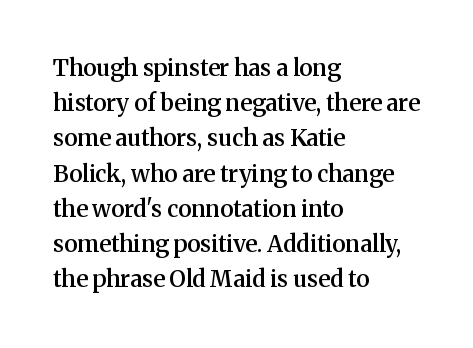
Q: Is the text bold? A: Semi-bold.
Q: Is the text italic (slanted)? A: No, it is upright.
Q: Is the text underlined? A: No.
Q: How is the paragraph aligned? A: Left-aligned.
Q: Is the spacing between letters normal or unusually wide? A: Normal.
Q: Is the spacing between lines tight, normal or loose? A: Normal.
